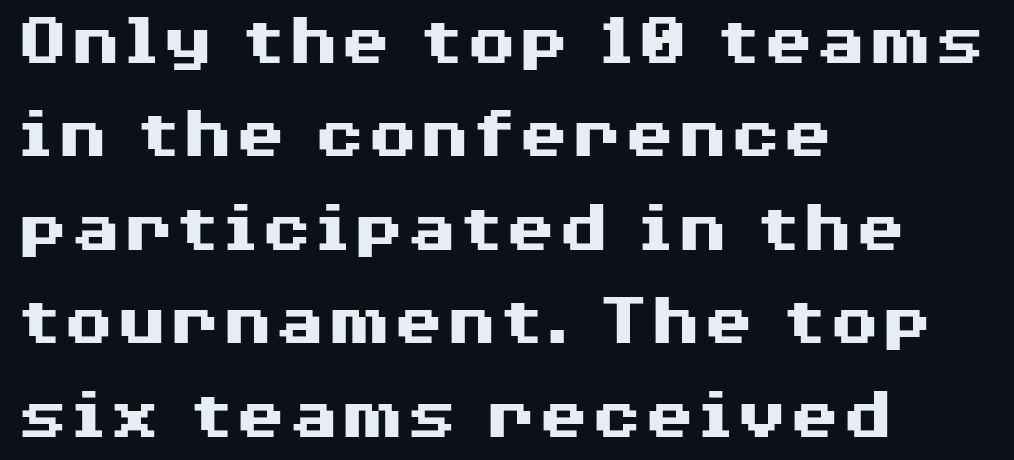
Q: Is the text bold? A: Yes.
Q: Is the text italic (slanted)? A: No, it is upright.
Q: Is the typeface a serif or a sans-serif typeface? A: Sans-serif.
Q: Is the text underlined? A: No.
Q: How is the paragraph aligned? A: Left-aligned.
Q: Is the spacing between letters normal or unusually wide? A: Normal.
Q: Width (condensed, normal, or wide)? A: Wide.
Q: Stroke contrast? A: Medium.
Q: x-height? A: Medium.
Q: Monospaced? A: No.
